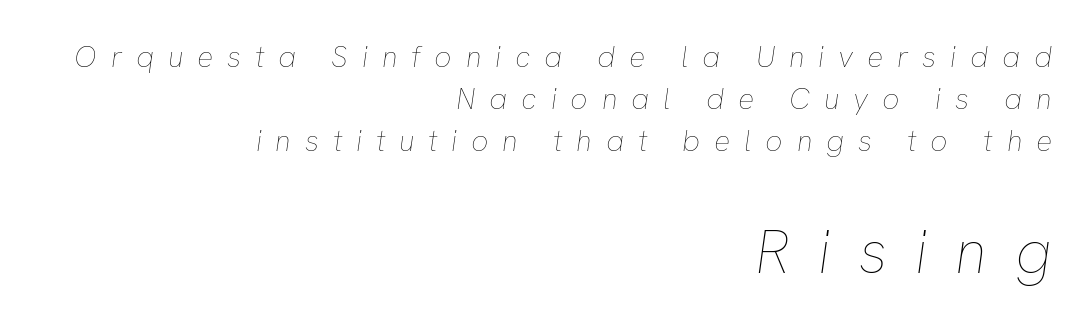
{"italic": "yes", "lean": "right", "slant_degrees": 8, "bold": "no", "weight": "thin", "width": "normal", "stroke_contrast": "low", "x_height": "medium", "monospaced": "no", "underline": "no", "align": "right", "line_spacing": "normal", "line_spacing_ratio": 1.4, "letter_spacing": "wide", "letter_spacing_em": 0.46, "larger_block": "second", "size_ratio": 2.03, "glyph_px": 61}
